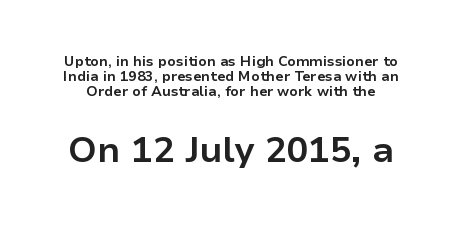
The image shows 36 px bold sans-serif type, upright; set tight line spacing (1.07x), normal letter spacing, not underlined; the second (bottom) block is 2.57x larger; low stroke contrast and a medium x-height.
